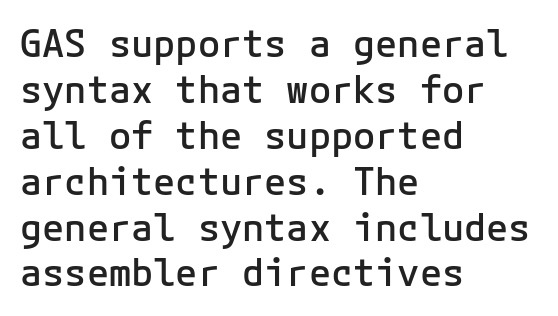
Q: Is the text bold? A: Semi-bold.
Q: Is the text italic (slanted)? A: No, it is upright.
Q: Is the typeface a serif or a sans-serif typeface? A: Sans-serif.
Q: Is the text underlined? A: No.
Q: How is the paragraph aligned? A: Left-aligned.
Q: Is the spacing between letters normal or unusually wide? A: Normal.
Q: Width (condensed, normal, or wide)? A: Normal.
Q: Stroke contrast? A: Low.
Q: x-height? A: Medium.
Q: Monospaced? A: Yes.
